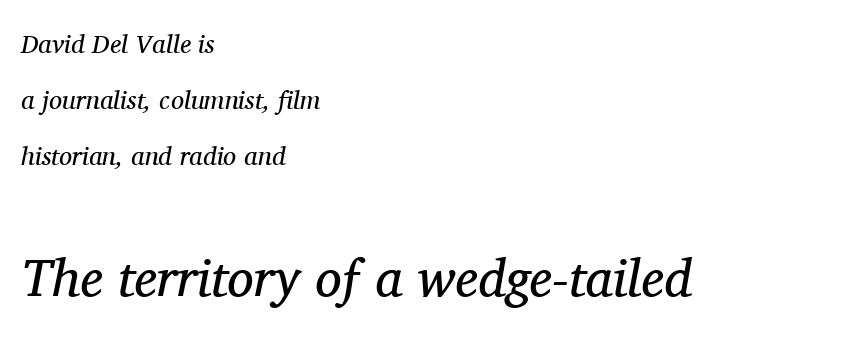
Q: Is the text bold? A: No.
Q: Is the text italic (slanted)? A: Yes, it leans right by about 11 degrees.
Q: Is the typeface a serif or a sans-serif typeface? A: Serif.
Q: Is the text underlined? A: No.
Q: How is the paragraph aligned? A: Left-aligned.
Q: Is the spacing between letters normal or unusually wide? A: Normal.
Q: Is the spacing between lines tight, normal or loose? A: Loose.
Q: Which block of text is set in a larger size, the first (top) or the second (bottom)? A: The second (bottom) one.
Q: Width (condensed, normal, or wide)? A: Normal.
Q: Stroke contrast? A: Medium.
Q: x-height? A: Medium.
Q: Monospaced? A: No.
